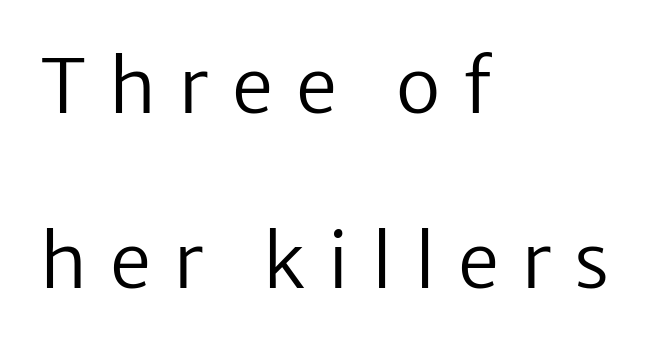
Q: Is the text bold? A: No.
Q: Is the text italic (slanted)? A: No, it is upright.
Q: Is the typeface a serif or a sans-serif typeface? A: Sans-serif.
Q: Is the text underlined? A: No.
Q: How is the paragraph aligned? A: Left-aligned.
Q: Is the spacing between letters normal or unusually wide? A: Unusually wide.
Q: Is the spacing between lines tight, normal or loose? A: Loose.
Q: Width (condensed, normal, or wide)? A: Normal.
Q: Stroke contrast? A: Low.
Q: x-height? A: Medium.
Q: Monospaced? A: No.
